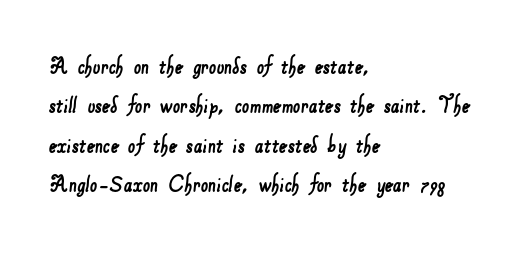
{"underline": "no", "align": "left", "line_spacing": "normal", "line_spacing_ratio": 1.51, "letter_spacing": "normal", "letter_spacing_em": 0.0, "glyph_px": 26}
